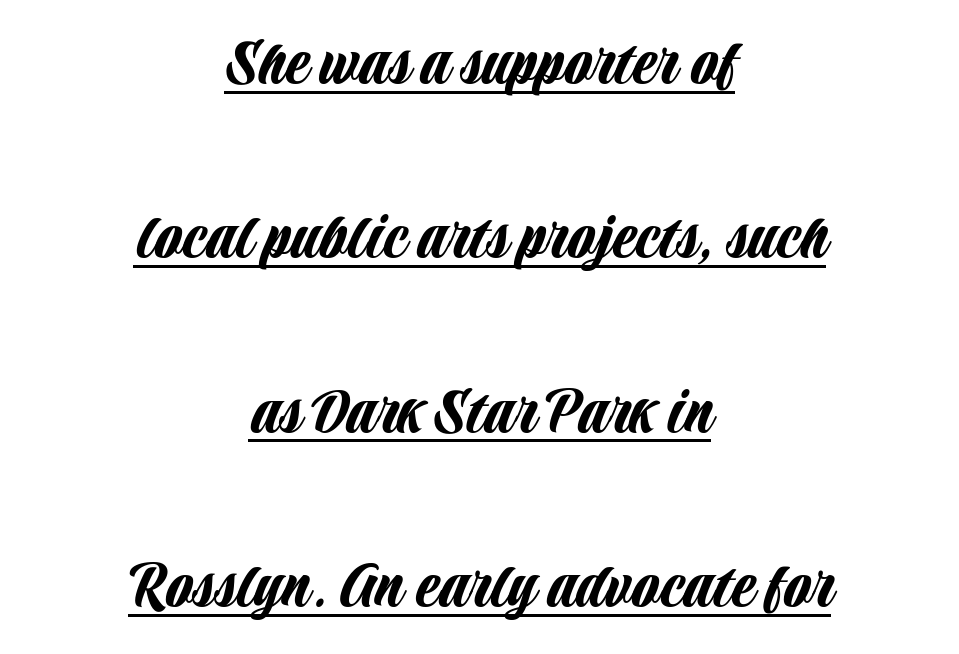
{"serif": "no", "width": "condensed", "stroke_contrast": "low", "x_height": "large", "monospaced": "no", "underline": "yes", "align": "center", "line_spacing": "loose", "line_spacing_ratio": 2.49, "letter_spacing": "normal", "letter_spacing_em": 0.0, "glyph_px": 70}
